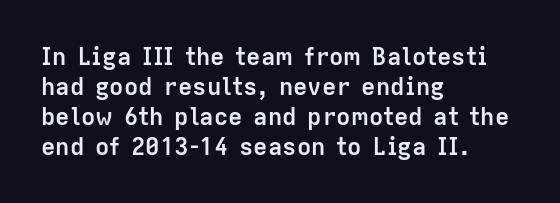
The characters look thick and weighty, a clear bold. Rows of type keep a routine distance in the vertical direction. Each word holds together tightly as a unit, with standard inter-letter gaps. Does the copy run flush right? No — it runs flush left. Beneath every word, the page is bare.
